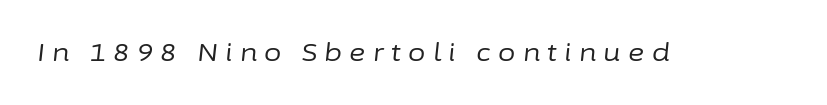
Is the letter spacing exaggerated? Yes — the characters are pushed far apart. Unbolded letterforms with no extra heft. The passage shown leans; its letterforms are oblique. This rendering features lettering with no underline.
